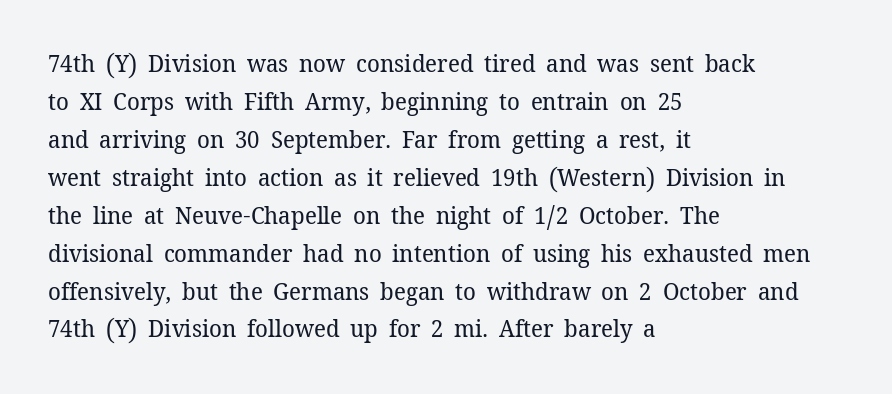
Q: Is the text bold? A: No.
Q: Is the text italic (slanted)? A: No, it is upright.
Q: Is the text underlined? A: No.
Q: How is the paragraph aligned? A: Left-aligned.
Q: Is the spacing between letters normal or unusually wide? A: Normal.
Q: Is the spacing between lines tight, normal or loose? A: Normal.
